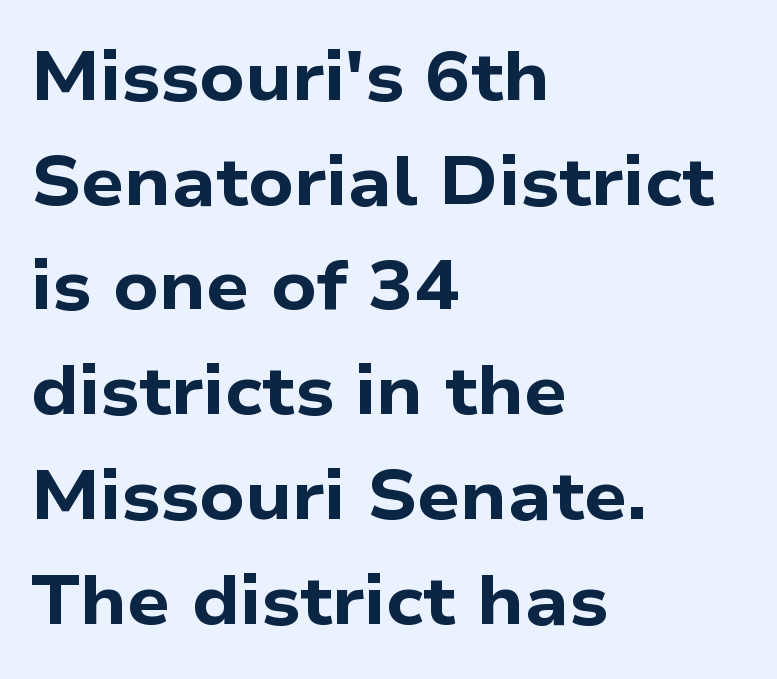
{"serif": "no", "bold": "yes", "weight": "bold", "width": "wide", "stroke_contrast": "low", "x_height": "medium", "monospaced": "no", "underline": "no", "align": "left", "line_spacing": "normal", "line_spacing_ratio": 1.54, "letter_spacing": "normal", "letter_spacing_em": 0.0, "glyph_px": 68}
